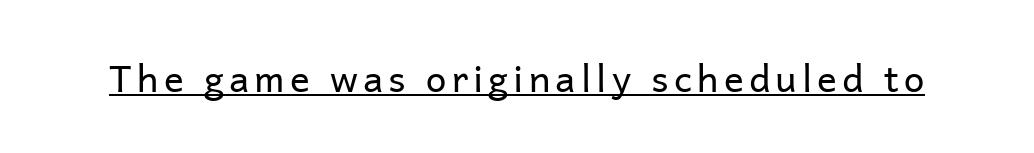
The image shows 37 px regular-weight sans-serif type, upright; set underlined; low stroke contrast and a medium x-height.
